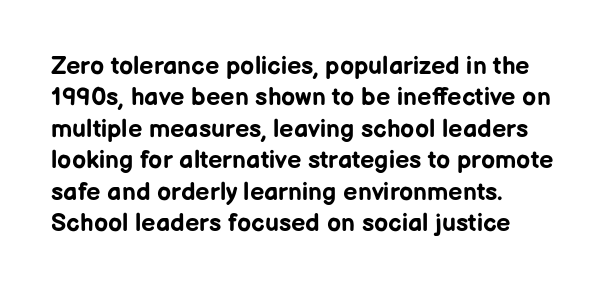
{"italic": "no", "bold": "yes", "underline": "no", "align": "left", "line_spacing": "normal", "line_spacing_ratio": 1.26, "letter_spacing": "normal", "letter_spacing_em": 0.0, "glyph_px": 25}
